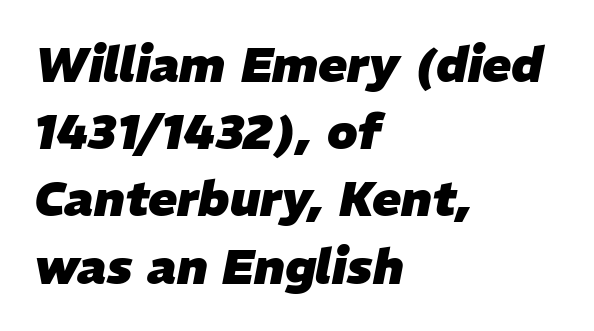
Q: Is the text bold? A: Yes.
Q: Is the text italic (slanted)? A: Yes, it leans right by about 11 degrees.
Q: Is the text underlined? A: No.
Q: How is the paragraph aligned? A: Left-aligned.
Q: Is the spacing between letters normal or unusually wide? A: Normal.
Q: Is the spacing between lines tight, normal or loose? A: Normal.
Q: Width (condensed, normal, or wide)? A: Normal.
Q: Stroke contrast? A: Low.
Q: x-height? A: Medium.
Q: Monospaced? A: No.
